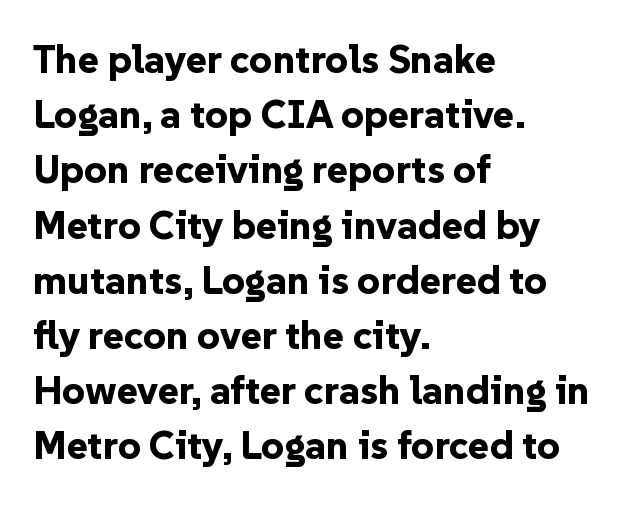
What weight is shown? A full bold with thick strokes. Type style note: lacks serifs. Short note: letters normally spaced. The specimen reads as upright at a glance. In terms of leading, this rendering sits right in the middle. Casual observation: everything's shoved over to the left.
